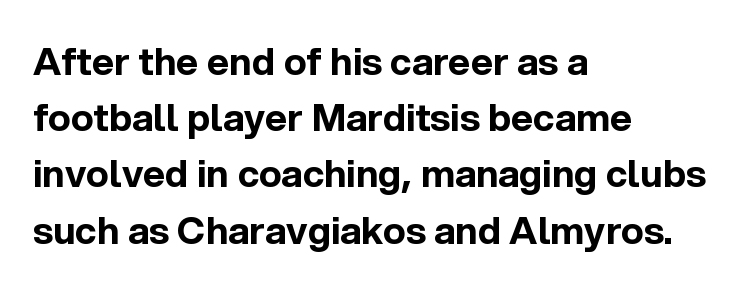
{"serif": "no", "italic": "no", "bold": "yes", "weight": "bold", "width": "normal", "x_height": "medium", "monospaced": "no", "underline": "no", "align": "left", "line_spacing": "normal", "line_spacing_ratio": 1.48, "letter_spacing": "normal", "letter_spacing_em": 0.0, "glyph_px": 38}
